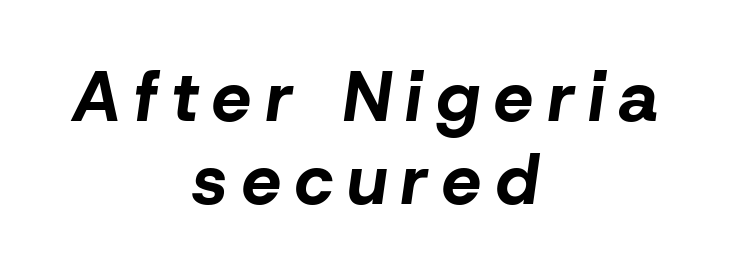
The space beneath each line is pristine and unruled. Notice how the passage keeps no hard edge, just a central spine. There's an unmistakable incline to the writing here. In terms of weight, the rendering is a true, heavy bold.
